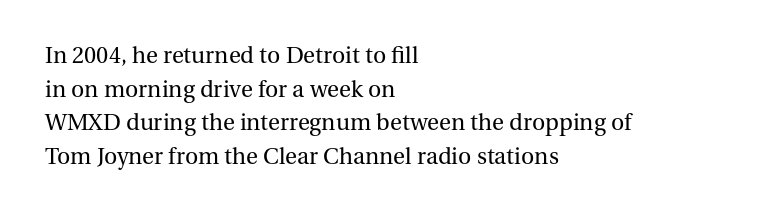
What stands out about the letter spacing? Nothing — it is the standard amount. Type without underlining. You can tell it's not italic because the verticals are truly vertical. Is there much room between lines? A standard amount, neither cramped nor airy.
